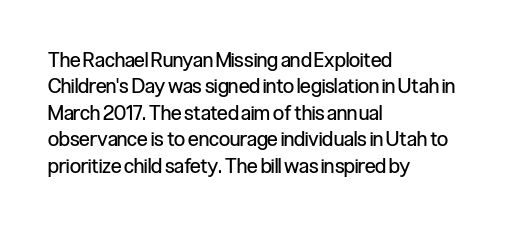
Characters remain perfectly vertical along every line. Rows of type keep a routine distance in the vertical direction. The face looks like a standard text weight, possibly lighter. Letter spacing: default. Each row of text sits above clean, open space.
